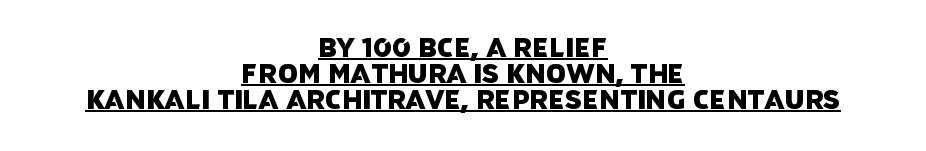
{"underline": "yes", "align": "center", "line_spacing": "tight", "line_spacing_ratio": 1.0, "letter_spacing": "normal", "letter_spacing_em": 0.0, "glyph_px": 26}
